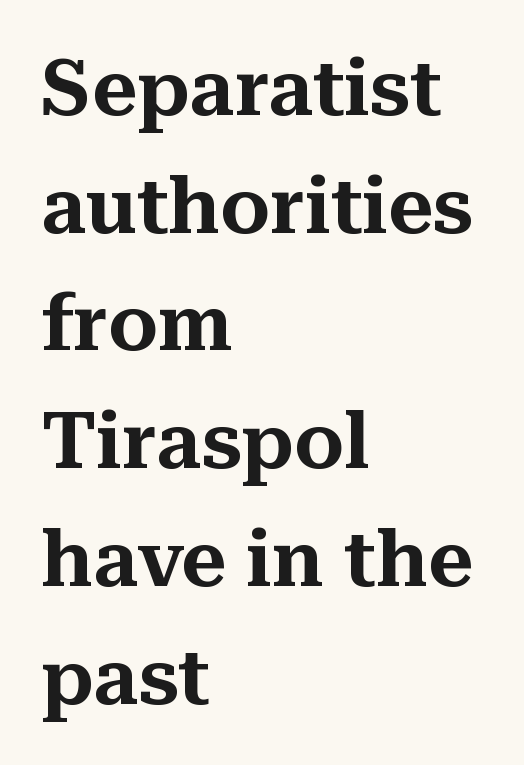
The line-height multiplier appears to be the usual default. Honestly, the letter spacing is just normal — you wouldn't notice it. Ascenders rise straight up at ninety degrees. Check the space under the baseline: it is left empty. Observe the serifs anchoring each vertical stroke in this sample. This sample has the flowing, uneven cadence of proportional lettering.
